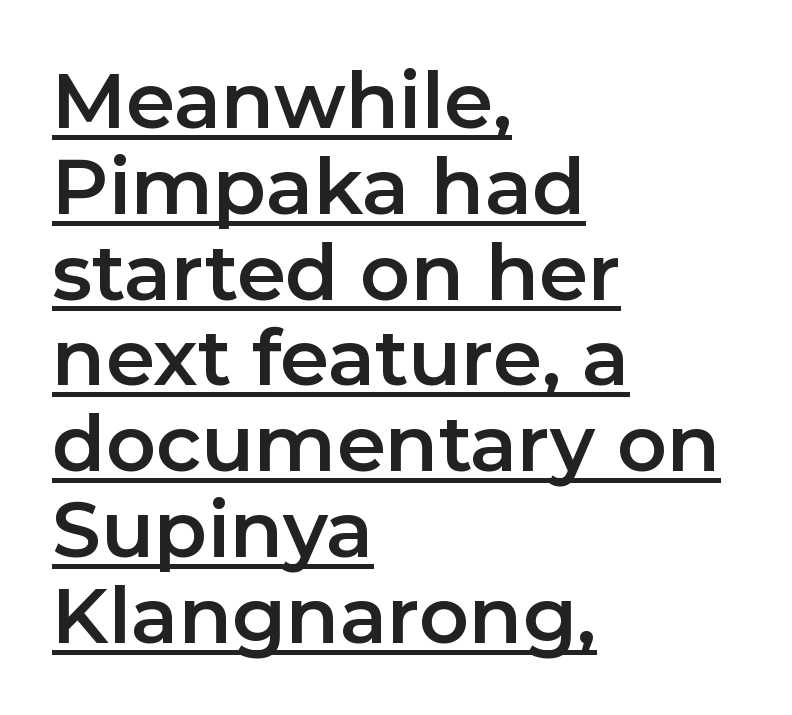
Q: Is the text italic (slanted)? A: No, it is upright.
Q: Is the typeface a serif or a sans-serif typeface? A: Sans-serif.
Q: Is the text underlined? A: Yes.
Q: How is the paragraph aligned? A: Left-aligned.
Q: Is the spacing between letters normal or unusually wide? A: Normal.
Q: Is the spacing between lines tight, normal or loose? A: Tight.
Q: Width (condensed, normal, or wide)? A: Normal.
Q: Stroke contrast? A: Low.
Q: x-height? A: Medium.
Q: Monospaced? A: No.
